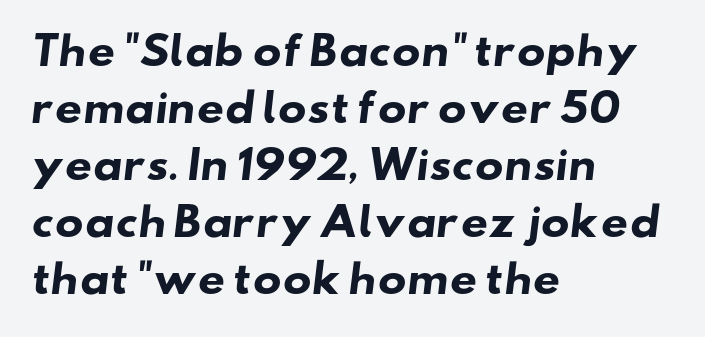
Q: Is the text bold? A: Yes.
Q: Is the typeface a serif or a sans-serif typeface? A: Sans-serif.
Q: Is the text underlined? A: No.
Q: How is the paragraph aligned? A: Left-aligned.
Q: Is the spacing between letters normal or unusually wide? A: Normal.
Q: Is the spacing between lines tight, normal or loose? A: Normal.
Q: Width (condensed, normal, or wide)? A: Wide.
Q: Stroke contrast? A: Low.
Q: x-height? A: Small.
Q: Monospaced? A: No.
